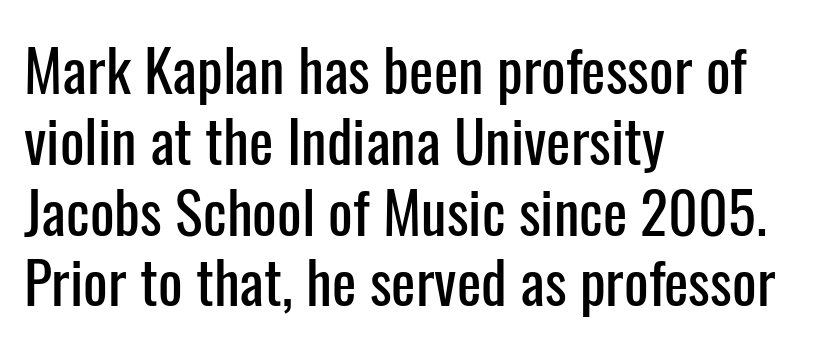
The image shows 58 px condensed sans-serif type, upright; set left-aligned, line spacing 1.22x, normal letter spacing, not underlined; low stroke contrast and a medium x-height.
